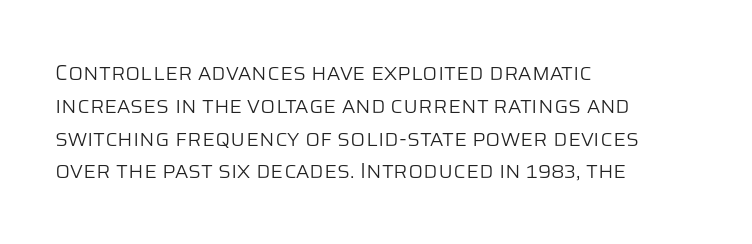
Descender tails drop into unmarked territory. Vertically, the passage feels balanced, rows spaced as you'd expect. The typesetter chose a ragged-right arrangement here. The typography opts for an upright posture over an oblique one. The rendering keeps characters at their native spacing. Stroke mass is kept to a normal reading level or below.
